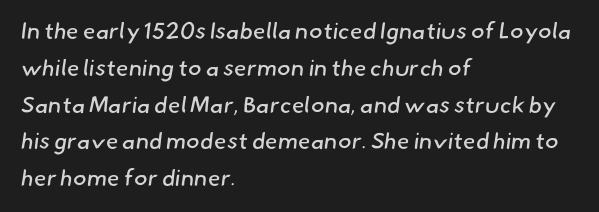
Q: Is the text bold? A: No.
Q: Is the text underlined? A: No.
Q: How is the paragraph aligned? A: Left-aligned.
Q: Is the spacing between letters normal or unusually wide? A: Normal.
Q: Is the spacing between lines tight, normal or loose? A: Normal.
